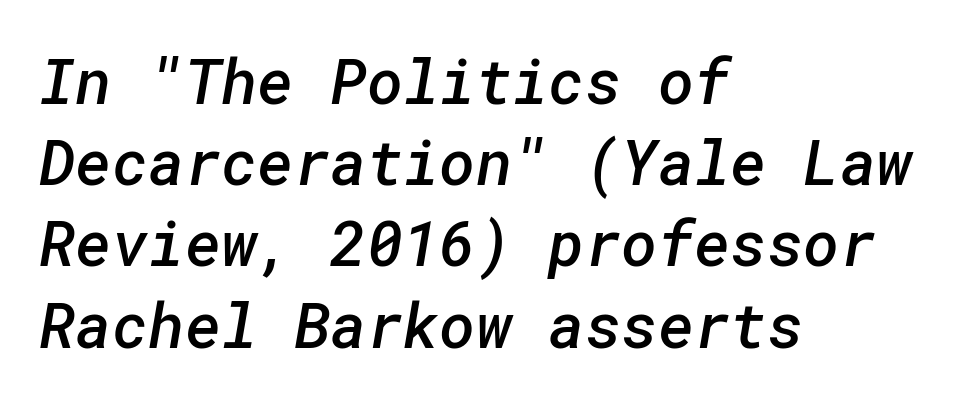
Q: Is the text bold? A: Semi-bold.
Q: Is the typeface a serif or a sans-serif typeface? A: Sans-serif.
Q: Is the text underlined? A: No.
Q: How is the paragraph aligned? A: Left-aligned.
Q: Is the spacing between letters normal or unusually wide? A: Normal.
Q: Is the spacing between lines tight, normal or loose? A: Normal.
Q: Width (condensed, normal, or wide)? A: Normal.
Q: Stroke contrast? A: Low.
Q: x-height? A: Medium.
